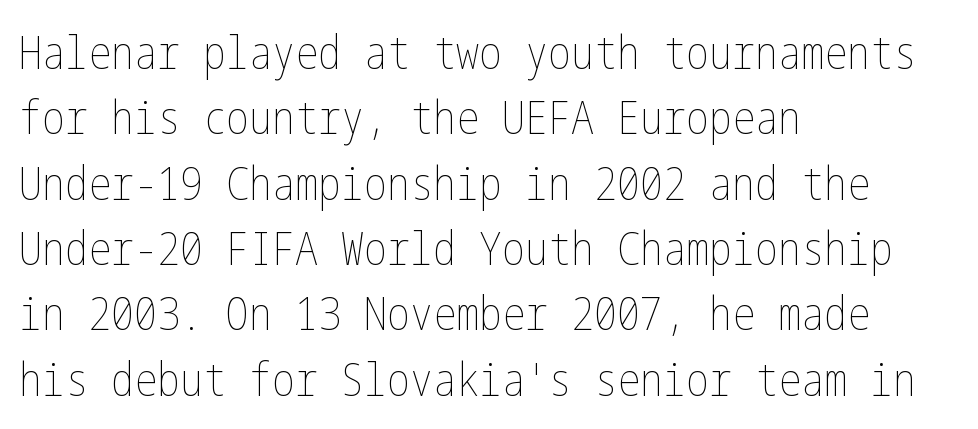
The lettering holds an erect, upright posture throughout. Nobody touched the tracking dial on this one. Only glyphs here, with clear space below each row. This sample is left-justified, so line endings fall wherever the words run out. These glyphs show unthickened strokes, regular width or finer. The passage shown stacks its lines at a standard gap.
